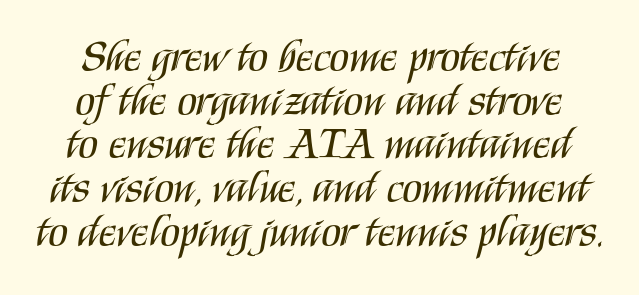
Think of a printed novel: that variable character pitch is what you see here. Closely set lines give the paragraph a compact silhouette. This reads as an unemphasized weight, regular at the heaviest. Letter spacing: default. The specimen omits any rule beneath the text block's lines.
